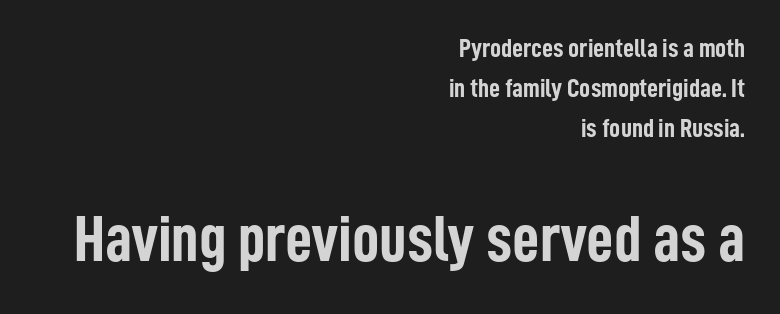
The image shows 67 px semibold, condensed sans-serif type, upright; set right-aligned, normal line spacing (1.48x), normal letter spacing, not underlined; the second (bottom) block is 2.48x larger; low stroke contrast and a medium x-height.
